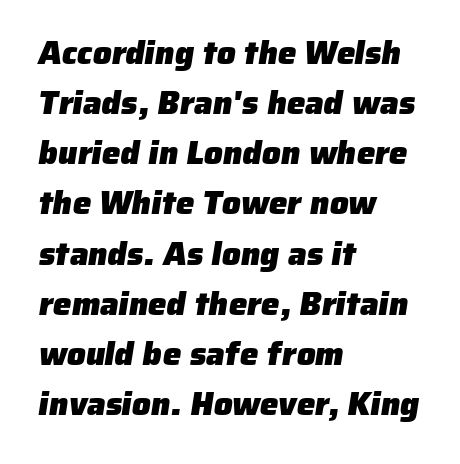
Inter-character spacing is left at the font's built-in metrics. These lines are composed in type without serifs. Glance below the letters and you will spot only blank space. Plenty of ink on the page — the face is bold. A typesetter would call this leading conventional body-copy spacing. Notice how the passage keeps a crisp vertical edge on the left only.
